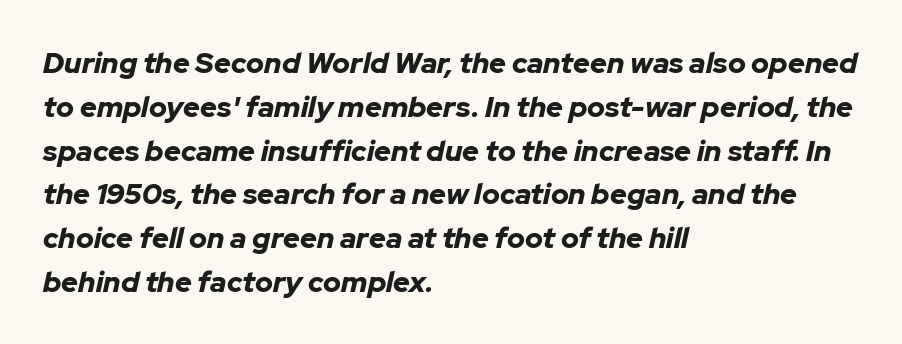
The image shows 29 px bold type, italic (leaning right); set left-aligned, normal line spacing (1.51x), normal letter spacing, not underlined; low stroke contrast and a medium x-height.
